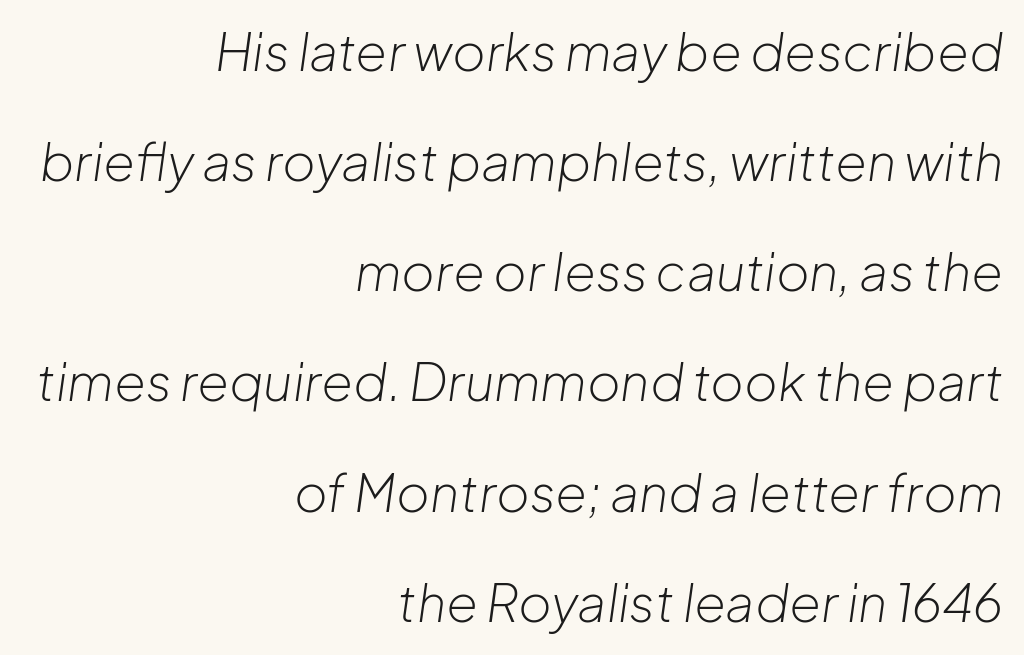
Q: Is the text bold? A: No.
Q: Is the text italic (slanted)? A: Yes, it leans right by about 8 degrees.
Q: Is the text underlined? A: No.
Q: How is the paragraph aligned? A: Right-aligned.
Q: Is the spacing between letters normal or unusually wide? A: Normal.
Q: Is the spacing between lines tight, normal or loose? A: Loose.
Q: Width (condensed, normal, or wide)? A: Normal.
Q: Stroke contrast? A: Low.
Q: x-height? A: Medium.
Q: Monospaced? A: No.
